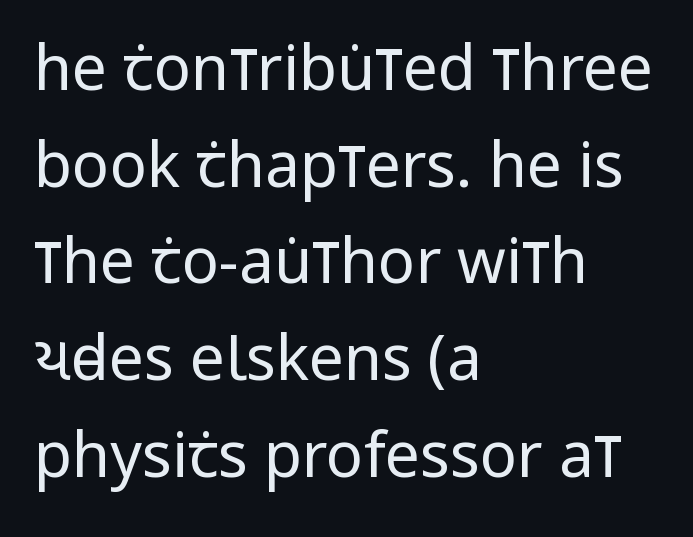
{"serif": "no", "italic": "no", "bold": "no", "weight": "regular", "width": "condensed", "stroke_contrast": "low", "x_height": "large", "monospaced": "no", "underline": "no", "align": "left", "line_spacing": "normal", "line_spacing_ratio": 1.56, "letter_spacing": "normal", "letter_spacing_em": 0.0, "glyph_px": 62}
